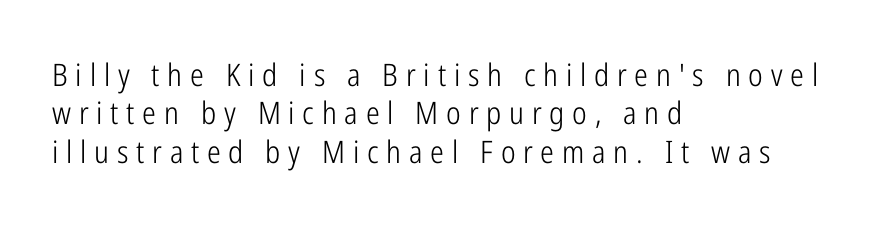
{"serif": "no", "italic": "no", "bold": "no", "weight": "light", "width": "condensed", "stroke_contrast": "low", "x_height": "medium", "monospaced": "no", "underline": "no", "align": "left", "line_spacing_ratio": 1.24, "letter_spacing": "wide", "letter_spacing_em": 0.25, "glyph_px": 31}
